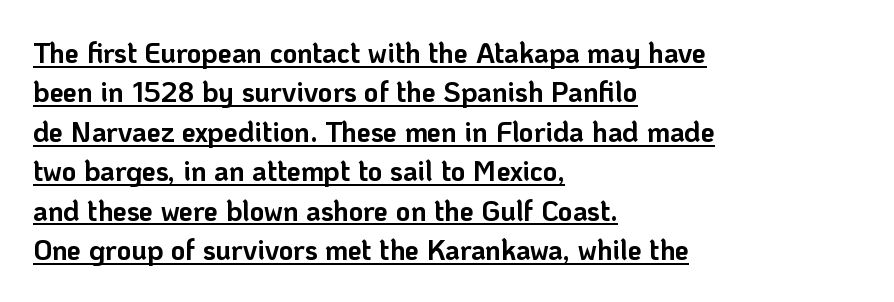
The image shows 28 px bold sans-serif type, upright; set left-aligned, normal line spacing (1.41x), normal letter spacing, underlined; low stroke contrast and a medium x-height.
